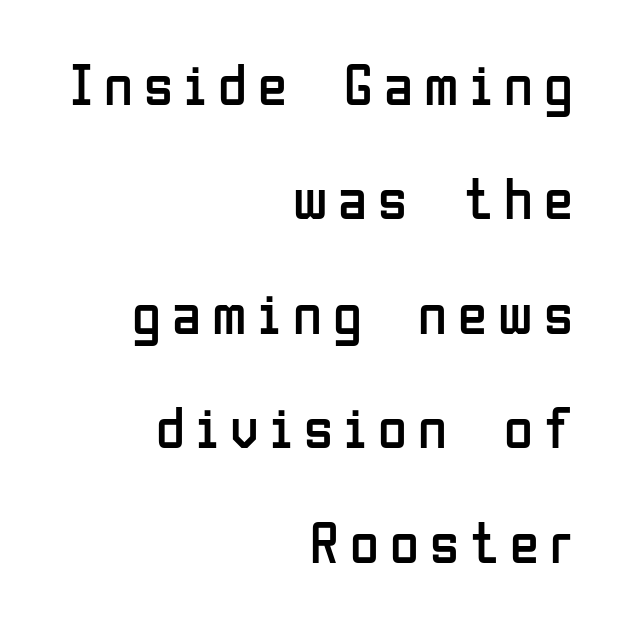
No italicization has been applied; the sample stays upright. The passage shown stacks its lines with a broad gap. Here the designer chose a conventional face with non-uniform glyph widths. These lines stack with their right ends in a neat column. Plain, unruled lines of type.
